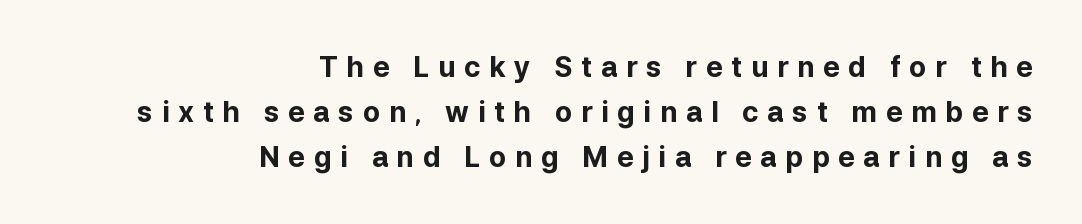
The image shows 28 px bold sans-serif type, upright; set right-aligned, normal line spacing (1.61x), unusually wide letter spacing (+0.31 em), not underlined; low stroke contrast and a medium x-height.
